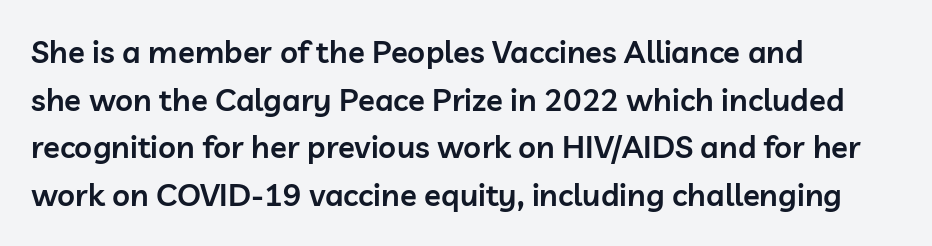
Q: Is the text bold? A: Semi-bold.
Q: Is the text italic (slanted)? A: No, it is upright.
Q: Is the typeface a serif or a sans-serif typeface? A: Sans-serif.
Q: Is the text underlined? A: No.
Q: How is the paragraph aligned? A: Left-aligned.
Q: Is the spacing between letters normal or unusually wide? A: Normal.
Q: Is the spacing between lines tight, normal or loose? A: Normal.
Q: Width (condensed, normal, or wide)? A: Normal.
Q: Stroke contrast? A: Low.
Q: x-height? A: Medium.
Q: Monospaced? A: No.
